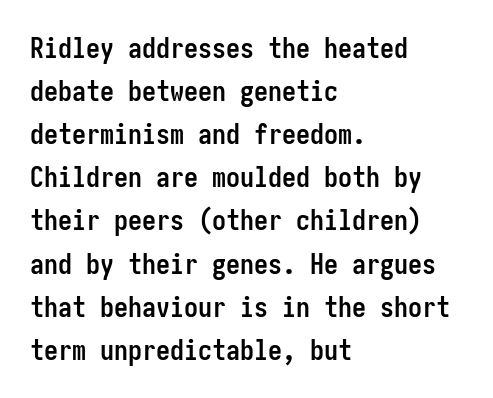
Serifs: no, the terminals of the letterforms are clean. The string is rendered with underlining switched off. These lines carry a lot of weight — the face is fully bold. Rows of type keep a routine distance in the vertical direction. The letters sit at their default tracking, neither squeezed nor spread.
